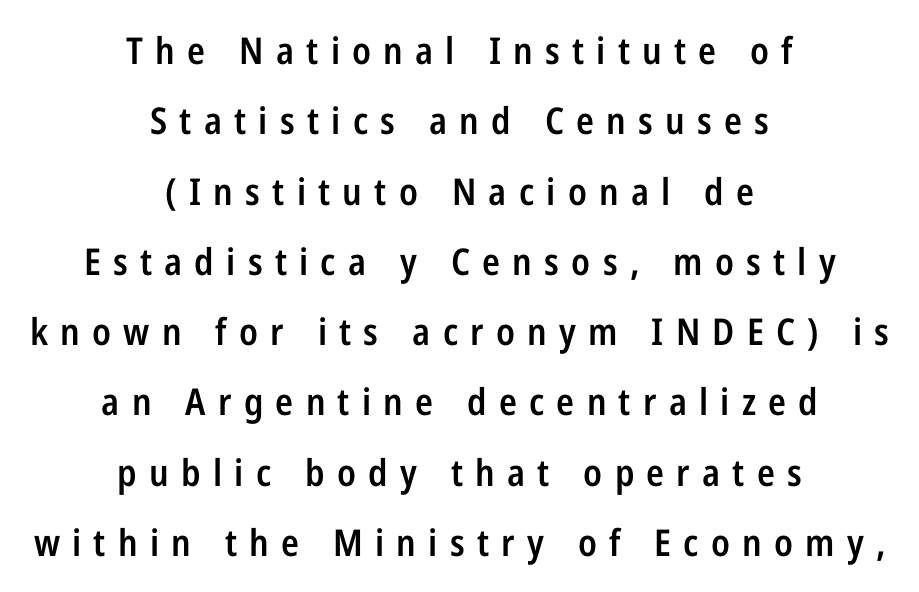
How would I describe the line gaps? Wide and relaxed. Notice how the stems are strictly vertical — no italics here. Does the copy run flush right? No — it is centered line by line. This is moderately heavy type, rendered in semibold.
